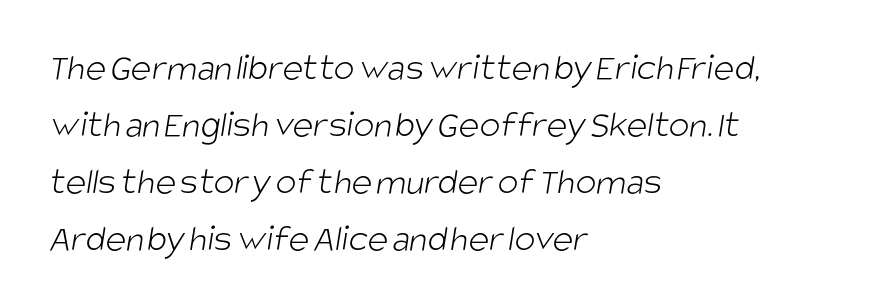
The image shows 39 px light, condensed sans-serif type; set left-aligned, normal line spacing (1.46x), normal letter spacing, not underlined; low stroke contrast and a large x-height.
